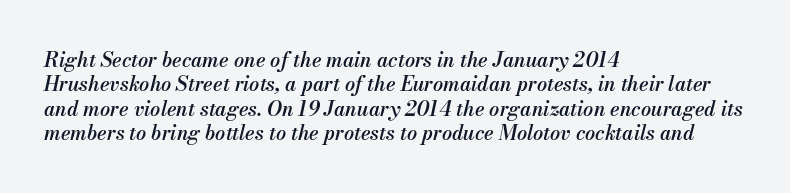
Q: Is the text bold? A: Semi-bold.
Q: Is the text italic (slanted)? A: Yes, it leans right by about 13 degrees.
Q: Is the text underlined? A: No.
Q: How is the paragraph aligned? A: Left-aligned.
Q: Is the spacing between letters normal or unusually wide? A: Normal.
